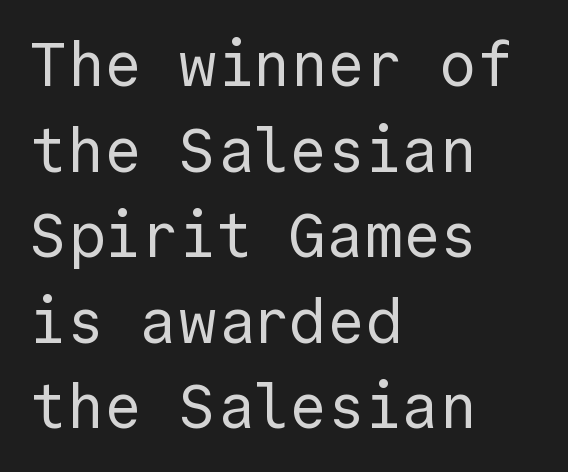
{"serif": "no", "italic": "no", "bold": "no", "weight": "regular", "width": "normal", "x_height": "medium", "monospaced": "yes", "underline": "no", "align": "left", "line_spacing": "normal", "line_spacing_ratio": 1.38, "letter_spacing": "normal", "letter_spacing_em": 0.0, "glyph_px": 62}
